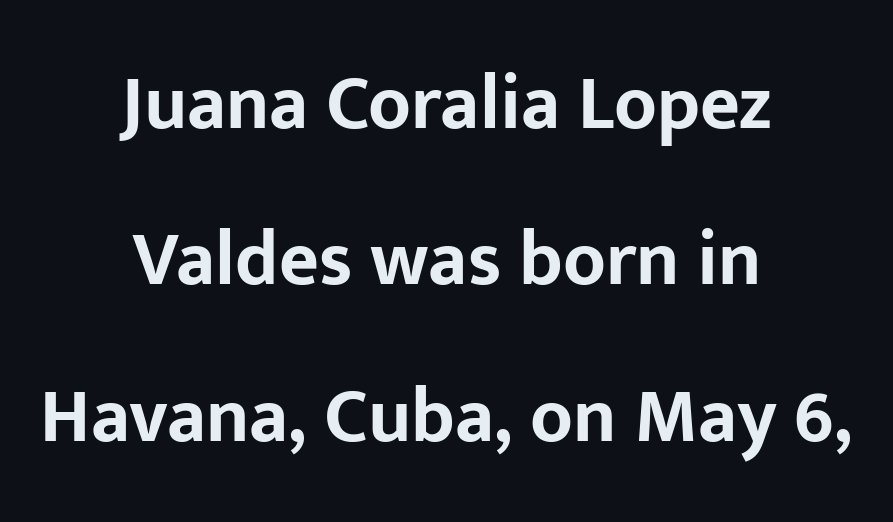
Q: Is the text bold? A: Yes.
Q: Is the text italic (slanted)? A: No, it is upright.
Q: Is the typeface a serif or a sans-serif typeface? A: Sans-serif.
Q: Is the text underlined? A: No.
Q: How is the paragraph aligned? A: Centered.
Q: Is the spacing between letters normal or unusually wide? A: Normal.
Q: Is the spacing between lines tight, normal or loose? A: Loose.
Q: Width (condensed, normal, or wide)? A: Normal.
Q: Stroke contrast? A: Low.
Q: x-height? A: Medium.
Q: Monospaced? A: No.
